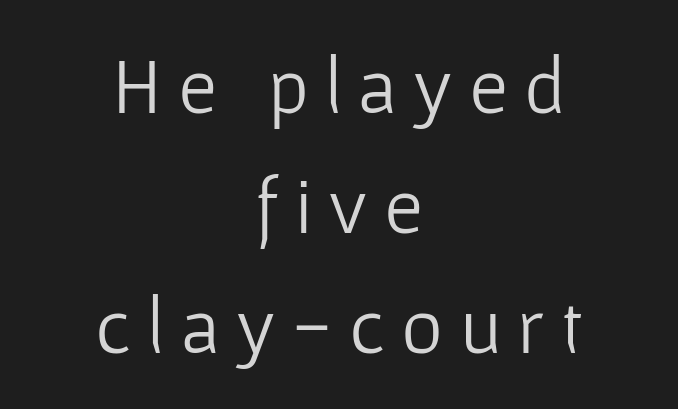
Q: Is the text bold? A: No.
Q: Is the text italic (slanted)? A: No, it is upright.
Q: Is the typeface a serif or a sans-serif typeface? A: Sans-serif.
Q: Is the text underlined? A: No.
Q: How is the paragraph aligned? A: Centered.
Q: Is the spacing between letters normal or unusually wide? A: Unusually wide.
Q: Is the spacing between lines tight, normal or loose? A: Normal.
Q: Width (condensed, normal, or wide)? A: Normal.
Q: Stroke contrast? A: Low.
Q: x-height? A: Medium.
Q: Monospaced? A: No.
